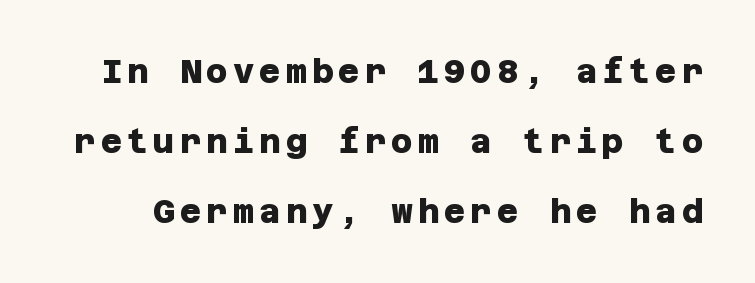
{"serif": "no", "bold": "yes", "weight": "heavy", "width": "normal", "stroke_contrast": "low", "x_height": "large", "underline": "no", "line_spacing": "loose", "line_spacing_ratio": 2.12, "glyph_px": 33}
